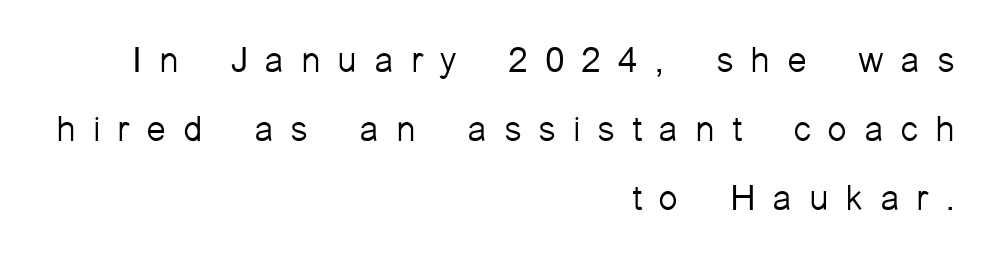
{"serif": "no", "italic": "no", "bold": "no", "weight": "light", "width": "normal", "stroke_contrast": "low", "x_height": "medium", "monospaced": "no", "underline": "no", "align": "right", "line_spacing": "loose", "line_spacing_ratio": 1.91, "letter_spacing": "wide", "letter_spacing_em": 0.46, "glyph_px": 36}
